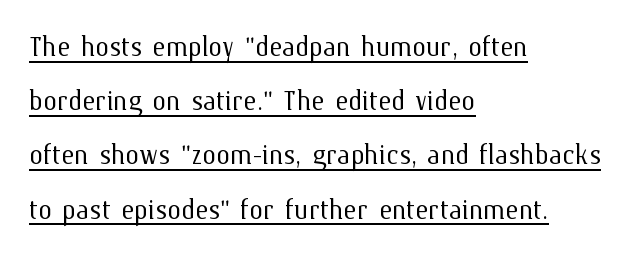
Q: Is the text bold? A: No.
Q: Is the text italic (slanted)? A: No, it is upright.
Q: Is the text underlined? A: Yes.
Q: How is the paragraph aligned? A: Left-aligned.
Q: Is the spacing between letters normal or unusually wide? A: Normal.
Q: Is the spacing between lines tight, normal or loose? A: Normal.
Q: Width (condensed, normal, or wide)? A: Normal.
Q: Stroke contrast? A: Medium.
Q: x-height? A: Medium.
Q: Monospaced? A: No.
